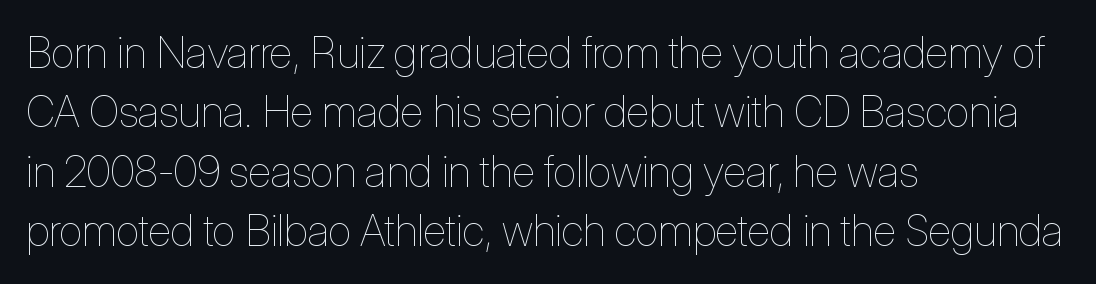
{"italic": "no", "bold": "no", "weight": "thin", "width": "condensed", "stroke_contrast": "low", "x_height": "medium", "monospaced": "no", "underline": "no", "align": "left", "line_spacing": "normal", "line_spacing_ratio": 1.38, "letter_spacing": "normal", "letter_spacing_em": 0.0, "glyph_px": 43}
